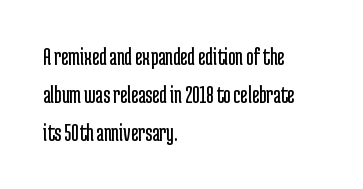
Q: Is the text bold? A: No.
Q: Is the text italic (slanted)? A: No, it is upright.
Q: Is the text underlined? A: No.
Q: How is the paragraph aligned? A: Left-aligned.
Q: Is the spacing between letters normal or unusually wide? A: Normal.
Q: Is the spacing between lines tight, normal or loose? A: Normal.
